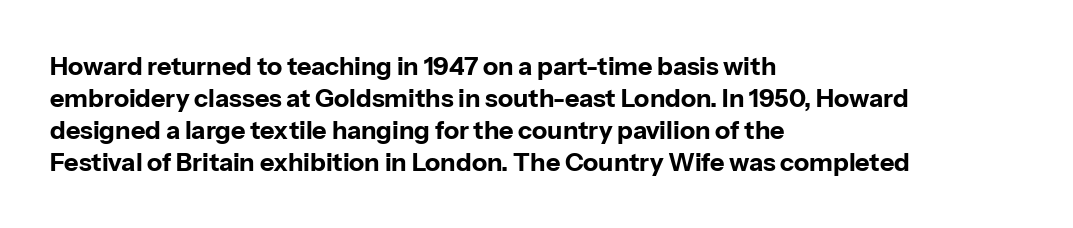
Q: Is the text bold? A: Yes.
Q: Is the text italic (slanted)? A: No, it is upright.
Q: Is the text underlined? A: No.
Q: How is the paragraph aligned? A: Left-aligned.
Q: Is the spacing between letters normal or unusually wide? A: Normal.
Q: Is the spacing between lines tight, normal or loose? A: Normal.
